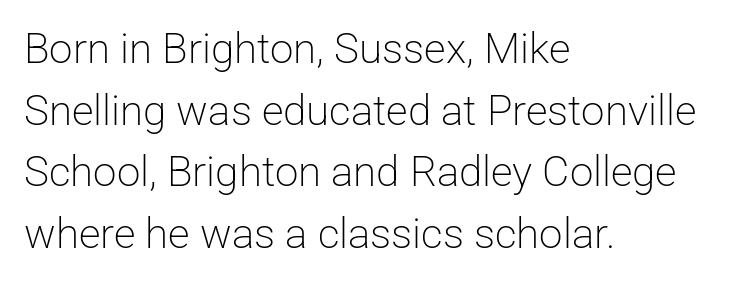
The image shows 42 px light sans-serif type, upright; set left-aligned, normal line spacing (1.47x), normal letter spacing, not underlined; low stroke contrast and a medium x-height.
